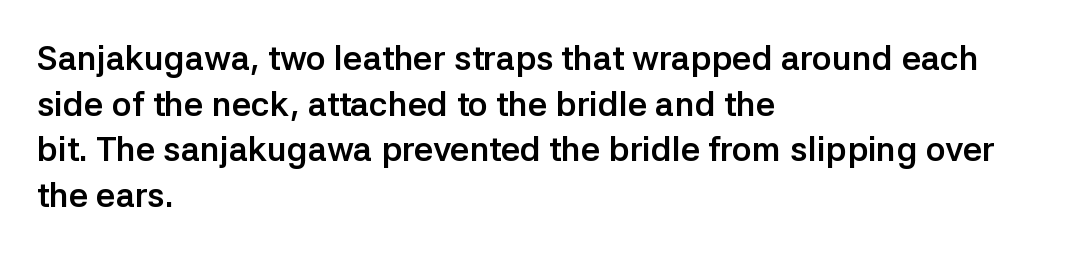
Q: Is the text bold? A: Yes.
Q: Is the text italic (slanted)? A: No, it is upright.
Q: Is the typeface a serif or a sans-serif typeface? A: Sans-serif.
Q: Is the text underlined? A: No.
Q: How is the paragraph aligned? A: Left-aligned.
Q: Is the spacing between letters normal or unusually wide? A: Normal.
Q: Is the spacing between lines tight, normal or loose? A: Normal.
Q: Width (condensed, normal, or wide)? A: Normal.
Q: Stroke contrast? A: Low.
Q: x-height? A: Medium.
Q: Monospaced? A: No.
